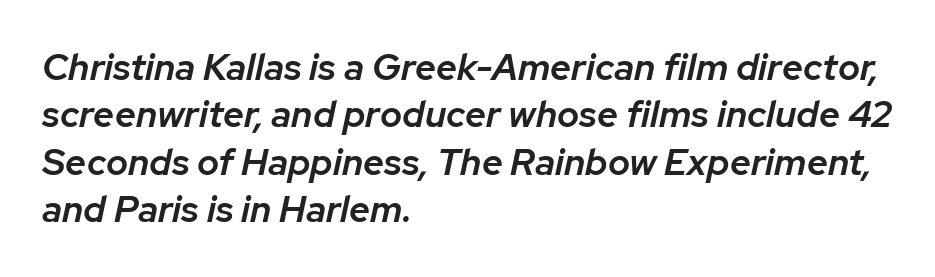
Reading down the block, your eye returns to a fixed left position each line. Note the varied advance widths — an 'i' is clearly narrower than an 'm'. Check the space under the baseline: it is left empty. Honestly, the letter spacing is just normal — you wouldn't notice it. These lines were composed using italics.
